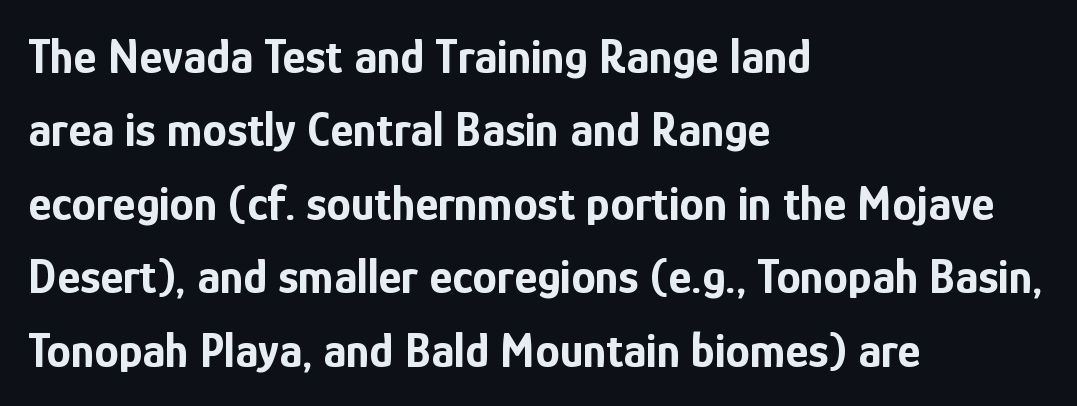
The rendering uses a bold face; every stroke is thick and dark. Does the leading feel generous? No, just average. A typesetter would call this zero additional tracking. The letters stand straight up with perfectly vertical stems. In terms of letterform style, serifs are entirely absent.
